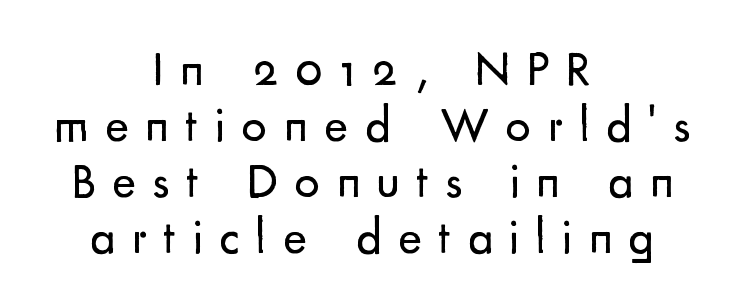
The vertical gap from one line to the next is small. Type without underlining. The setting favours the middle, as headings and verse often do. Weight: in the light-to-regular range. I'd call this a sans setting — the letters go barefoot.
